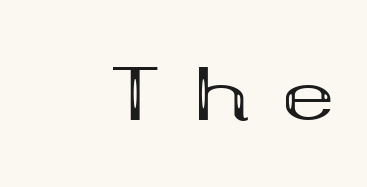
The image shows 71 px bold, wide serif type, upright; set right-aligned, unusually wide letter spacing (+0.47 em), not underlined; medium stroke contrast and a medium x-height.
